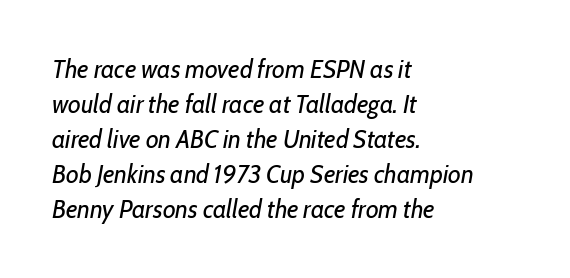
{"italic": "yes", "lean": "right", "slant_degrees": 10, "bold": "no", "underline": "no", "align": "left", "line_spacing": "normal", "line_spacing_ratio": 1.35, "letter_spacing": "normal", "letter_spacing_em": 0.0, "glyph_px": 26}
